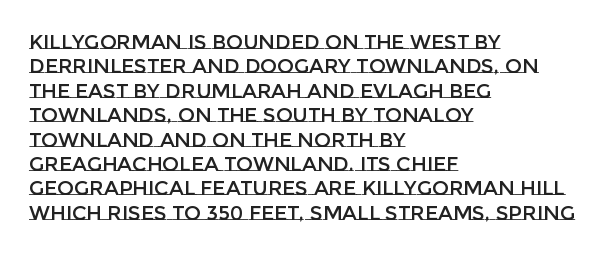
Look at the tracking — it's just the regular setting, nothing added. Horizontal alignment here is leftward, the default for most running prose. Clear beneath every line of the passage. Unlike italic type, these characters show no tilt at all.
